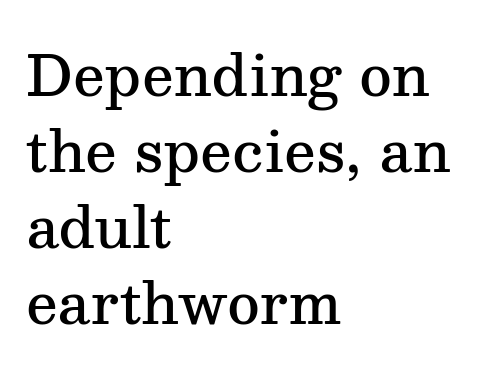
Q: Is the text bold? A: Semi-bold.
Q: Is the text italic (slanted)? A: No, it is upright.
Q: Is the typeface a serif or a sans-serif typeface? A: Serif.
Q: Is the text underlined? A: No.
Q: How is the paragraph aligned? A: Left-aligned.
Q: Is the spacing between letters normal or unusually wide? A: Normal.
Q: Is the spacing between lines tight, normal or loose? A: Normal.
Q: Width (condensed, normal, or wide)? A: Normal.
Q: Stroke contrast? A: Medium.
Q: x-height? A: Medium.
Q: Monospaced? A: No.
